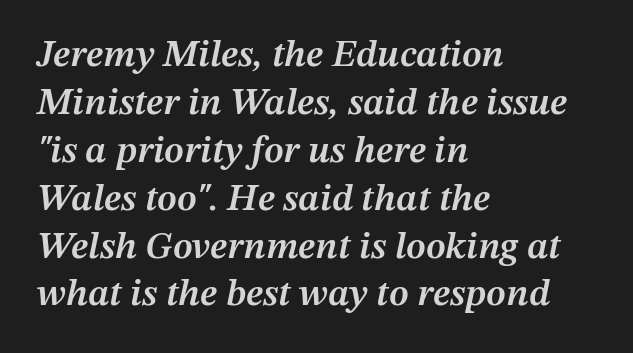
Every row of glyphs begins at an identical x-position on the left. The space directly below the letters is spotless. Weight: semibold (demi). This block has exactly the height ordinary leading produces.
